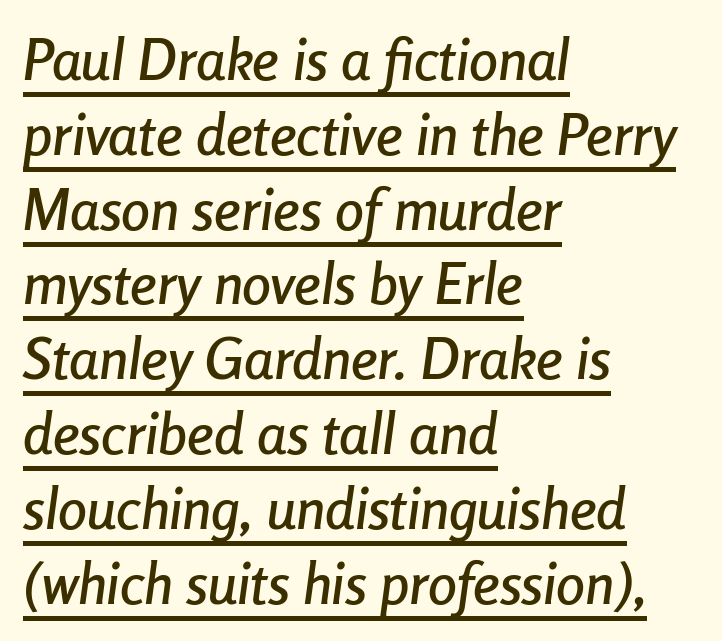
{"italic": "yes", "lean": "right", "slant_degrees": 8, "width": "condensed", "stroke_contrast": "low", "x_height": "medium", "monospaced": "no", "underline": "yes", "align": "left", "line_spacing": "normal", "line_spacing_ratio": 1.29, "letter_spacing": "normal", "letter_spacing_em": 0.0, "glyph_px": 58}
